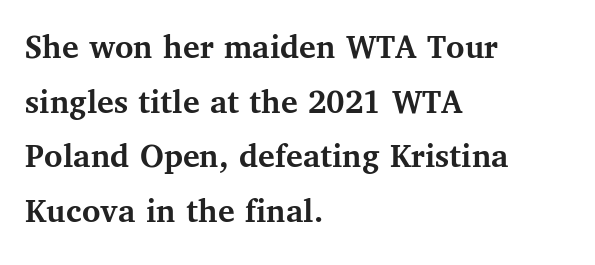
The image shows 35 px semibold serif type, upright; set left-aligned, normal line spacing (1.56x), normal letter spacing, not underlined; medium stroke contrast and a medium x-height.
